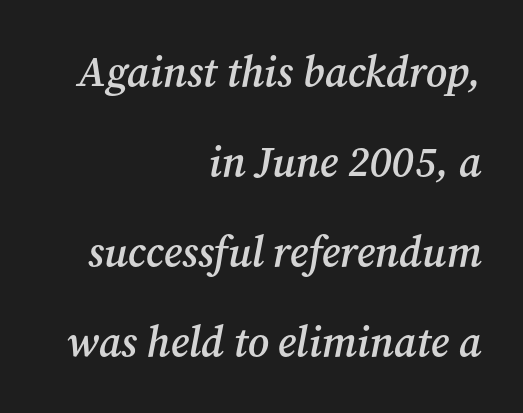
The image shows 42 px semibold serif type, italic (leaning right); set right-aligned, loose line spacing (2.14x), normal letter spacing, not underlined; medium stroke contrast and a medium x-height.
